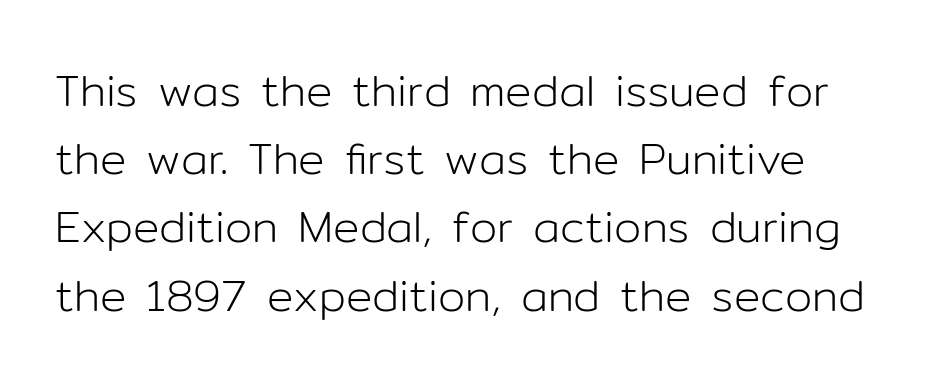
{"serif": "no", "italic": "no", "bold": "no", "weight": "light", "width": "normal", "stroke_contrast": "low", "x_height": "medium", "monospaced": "no", "underline": "no", "line_spacing": "normal", "line_spacing_ratio": 1.55, "letter_spacing": "normal", "letter_spacing_em": 0.0, "glyph_px": 44}
